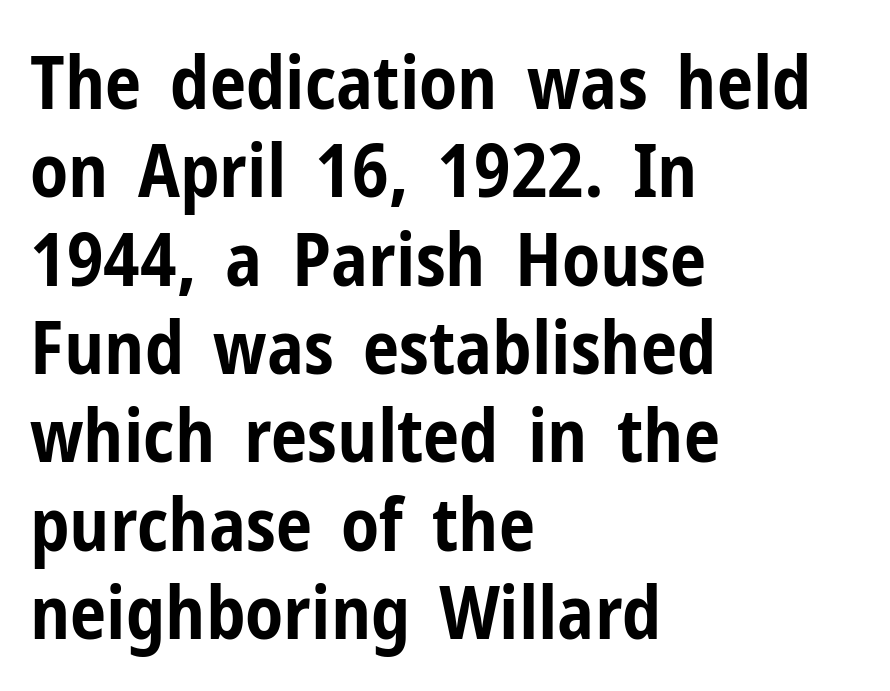
{"serif": "no", "italic": "no", "bold": "yes", "weight": "bold", "width": "condensed", "stroke_contrast": "low", "x_height": "medium", "monospaced": "no", "underline": "no", "align": "left", "line_spacing_ratio": 1.21, "letter_spacing": "normal", "letter_spacing_em": 0.0, "glyph_px": 73}
